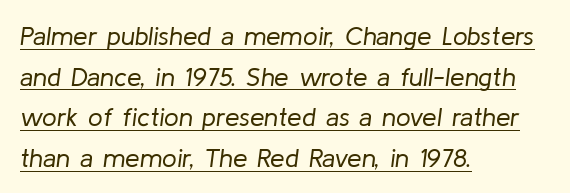
Q: Is the text bold? A: No.
Q: Is the text italic (slanted)? A: Yes, it leans right by about 8 degrees.
Q: Is the text underlined? A: Yes.
Q: How is the paragraph aligned? A: Left-aligned.
Q: Is the spacing between letters normal or unusually wide? A: Normal.
Q: Is the spacing between lines tight, normal or loose? A: Normal.
